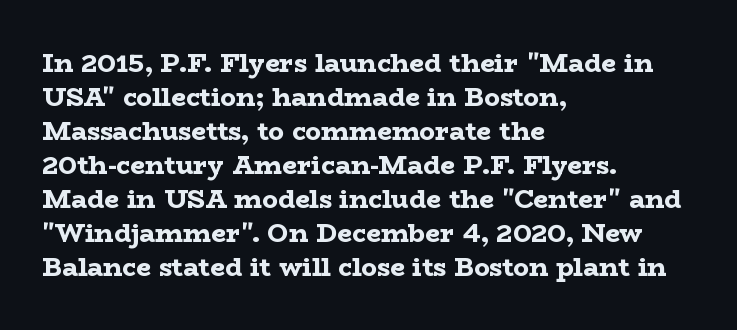
Typeset ragged right — the left edge is the straight one. Words float on clear page, feet unadorned. Vertically, the passage feels balanced, rows spaced as you'd expect. This sample uses plain, unmodified letter spacing. Summary of weight: heavy, a full bold. Characters remain perfectly vertical along every line.
